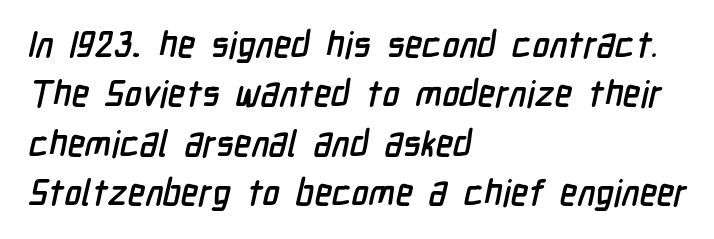
The image shows 36 px condensed sans-serif type; set left-aligned, normal line spacing (1.37x), normal letter spacing, not underlined; low stroke contrast and a medium x-height.
